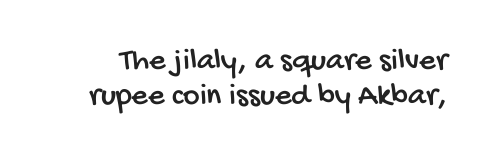
The image shows 32 px condensed sans-serif type; set tight line spacing (1.1x), normal letter spacing, not underlined; low stroke contrast and a large x-height.
